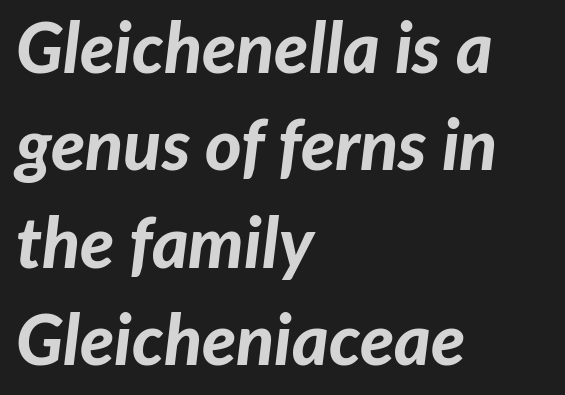
The image shows 70 px bold type, italic (leaning right); set left-aligned, normal line spacing (1.39x), normal letter spacing, not underlined; low stroke contrast and a medium x-height.
